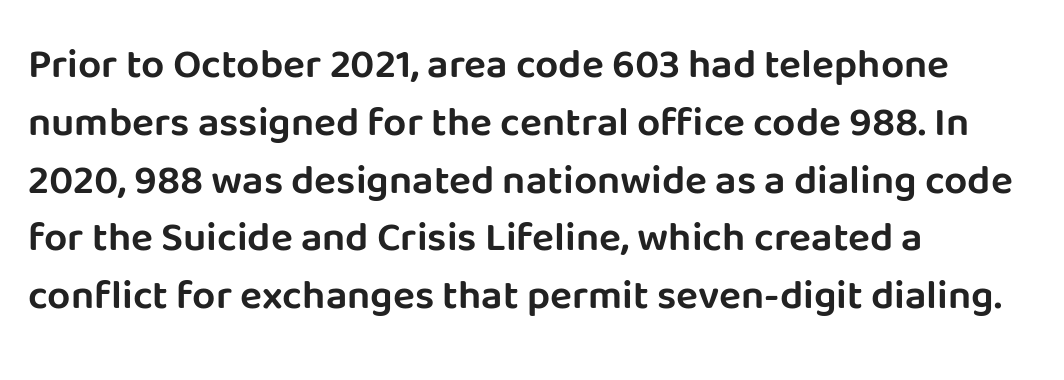
Q: Is the text italic (slanted)? A: No, it is upright.
Q: Is the typeface a serif or a sans-serif typeface? A: Sans-serif.
Q: Is the text underlined? A: No.
Q: How is the paragraph aligned? A: Left-aligned.
Q: Is the spacing between letters normal or unusually wide? A: Normal.
Q: Is the spacing between lines tight, normal or loose? A: Normal.
Q: Width (condensed, normal, or wide)? A: Normal.
Q: Stroke contrast? A: Low.
Q: x-height? A: Large.
Q: Monospaced? A: No.
